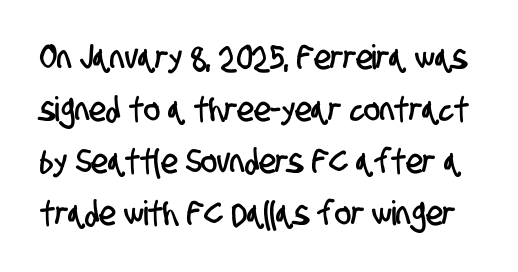
The image shows 34 px condensed sans-serif type; set normal line spacing (1.53x), normal letter spacing, not underlined; low stroke contrast and a large x-height.
